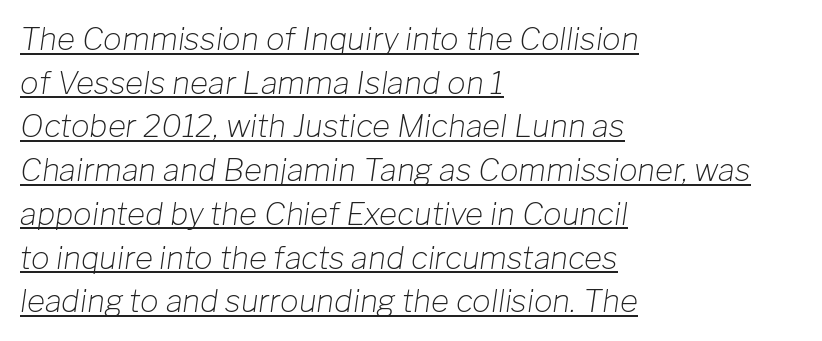
Q: Is the text bold? A: No.
Q: Is the text italic (slanted)? A: Yes, it leans right by about 8 degrees.
Q: Is the text underlined? A: Yes.
Q: How is the paragraph aligned? A: Left-aligned.
Q: Is the spacing between letters normal or unusually wide? A: Normal.
Q: Is the spacing between lines tight, normal or loose? A: Normal.
Q: Width (condensed, normal, or wide)? A: Normal.
Q: Stroke contrast? A: Low.
Q: x-height? A: Medium.
Q: Monospaced? A: No.
